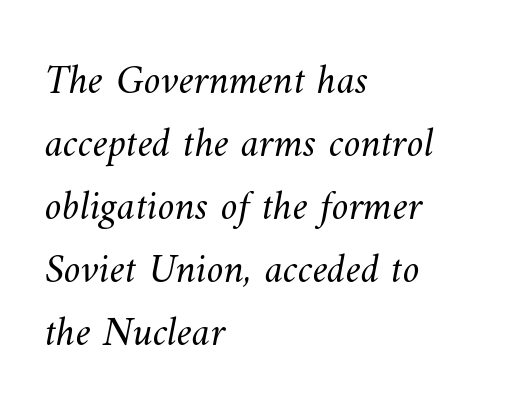
{"bold": "no", "weight": "light", "width": "normal", "stroke_contrast": "medium", "x_height": "small", "monospaced": "no", "underline": "no", "align": "left", "line_spacing": "normal", "line_spacing_ratio": 1.5, "letter_spacing": "normal", "letter_spacing_em": 0.0, "glyph_px": 42}
